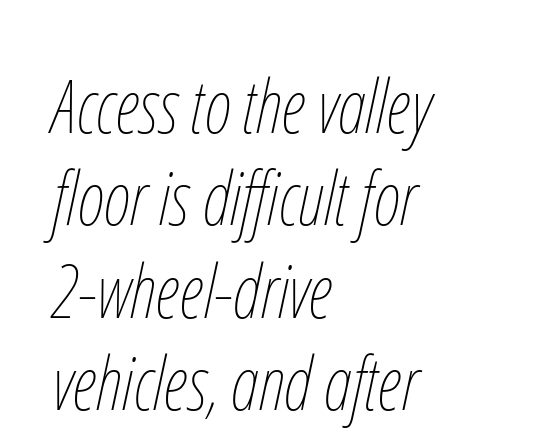
The image shows 74 px thin, condensed type, italic (leaning right); set left-aligned, normal line spacing (1.25x), normal letter spacing, not underlined; low stroke contrast and a medium x-height.
